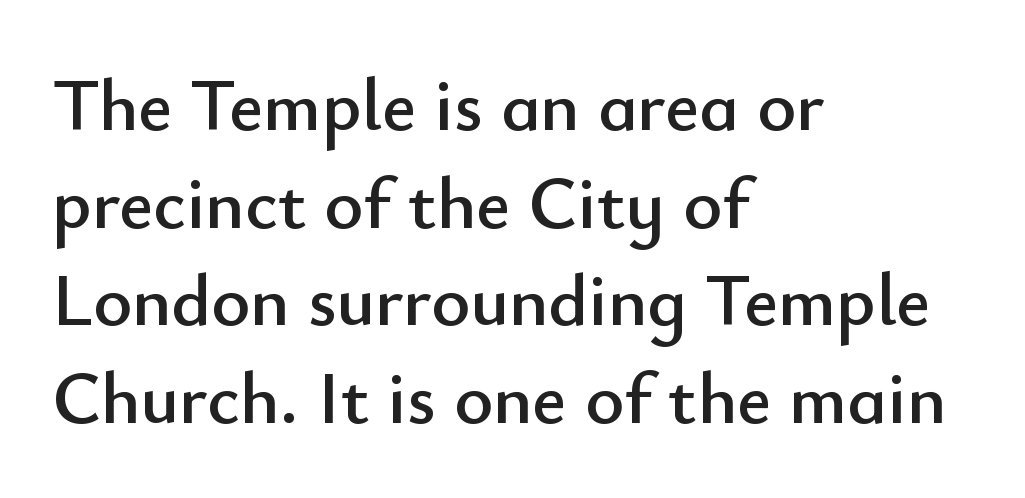
The image shows 74 px sans-serif type, upright; set left-aligned, normal line spacing (1.32x), normal letter spacing, not underlined; low stroke contrast and a small x-height.
